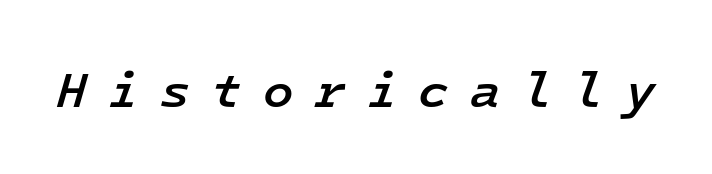
Q: Is the text bold? A: Semi-bold.
Q: Is the text italic (slanted)? A: Yes, it leans right by about 16 degrees.
Q: Is the text underlined? A: No.
Q: Is the spacing between letters normal or unusually wide? A: Unusually wide.
Q: Width (condensed, normal, or wide)? A: Normal.
Q: Stroke contrast? A: Low.
Q: x-height? A: Medium.
Q: Monospaced? A: Yes.
